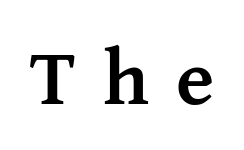
{"serif": "yes", "italic": "no", "bold": "yes", "weight": "semibold", "width": "normal", "stroke_contrast": "medium", "x_height": "medium", "monospaced": "no", "underline": "no", "letter_spacing": "wide", "letter_spacing_em": 0.34, "glyph_px": 79}
